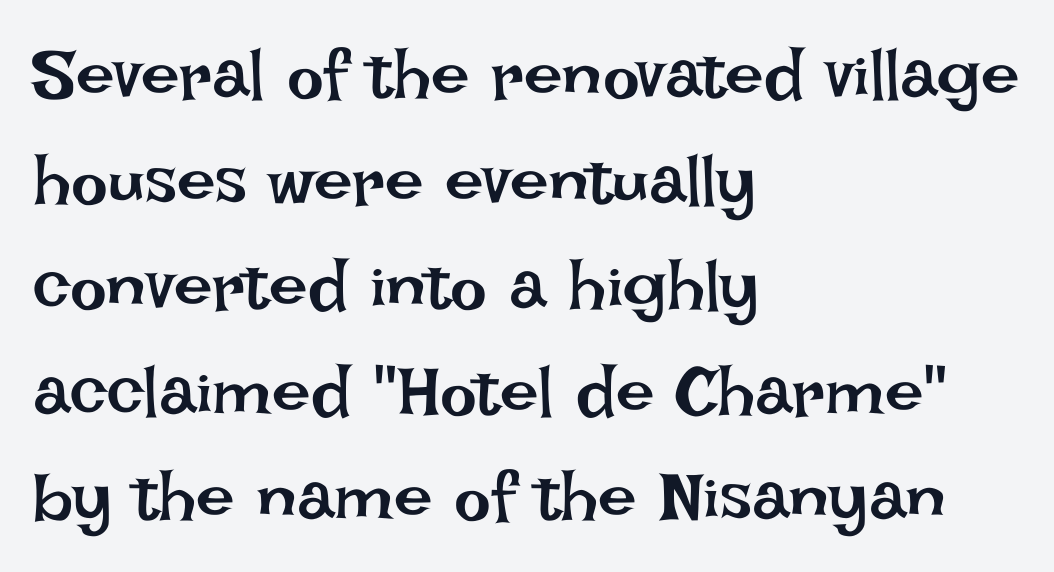
The leading is moderate, giving the passage an even texture. All the whitespace from short lines collects on the right. This is not heavy type; no bold has been used. Plain, unruled lines of type.
